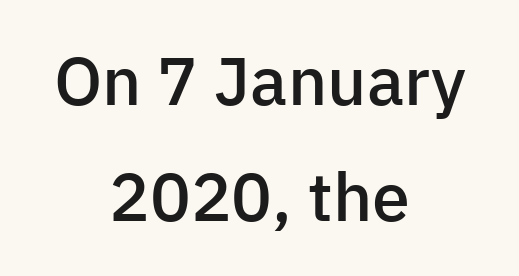
Q: Is the text bold? A: Semi-bold.
Q: Is the text italic (slanted)? A: No, it is upright.
Q: Is the typeface a serif or a sans-serif typeface? A: Sans-serif.
Q: Is the text underlined? A: No.
Q: How is the paragraph aligned? A: Centered.
Q: Is the spacing between letters normal or unusually wide? A: Normal.
Q: Width (condensed, normal, or wide)? A: Normal.
Q: Stroke contrast? A: Low.
Q: x-height? A: Medium.
Q: Monospaced? A: No.
